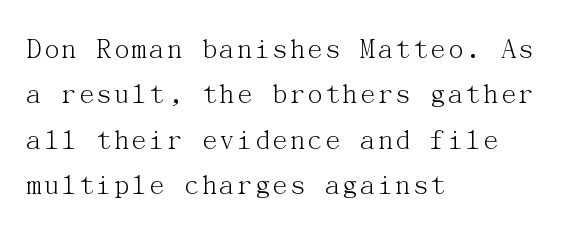
{"serif": "yes", "italic": "no", "bold": "no", "weight": "light", "width": "normal", "stroke_contrast": "medium", "x_height": "medium", "underline": "no", "align": "left", "line_spacing": "normal", "line_spacing_ratio": 1.51, "letter_spacing": "normal", "letter_spacing_em": 0.0, "glyph_px": 30}
